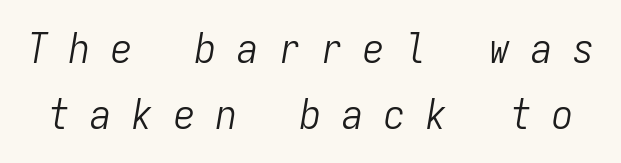
{"italic": "yes", "lean": "right", "slant_degrees": 9, "bold": "no", "weight": "light", "width": "condensed", "stroke_contrast": "low", "x_height": "medium", "monospaced": "yes", "underline": "no", "line_spacing": "normal", "line_spacing_ratio": 1.57, "letter_spacing": "wide", "letter_spacing_em": 0.5, "glyph_px": 42}
